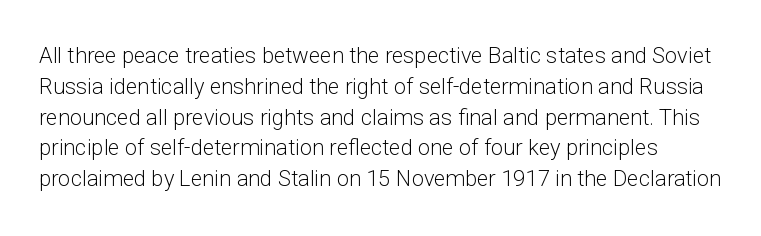
The image shows 22 px text type, upright; set normal line spacing (1.4x), normal letter spacing, not underlined.
